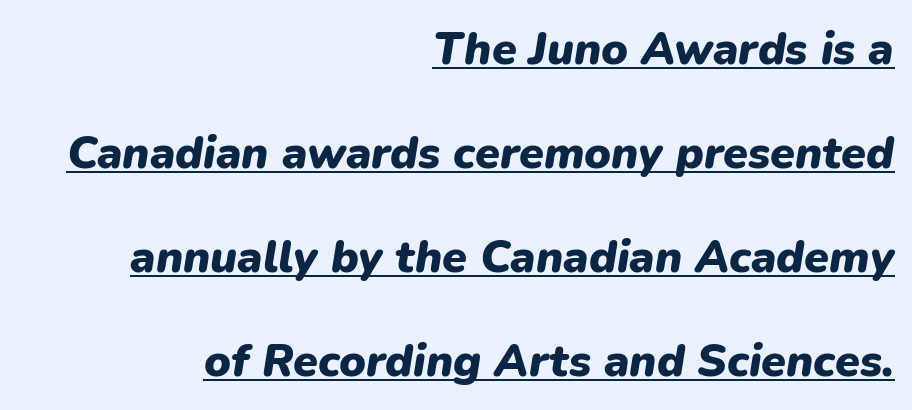
{"italic": "yes", "lean": "right", "slant_degrees": 9, "bold": "yes", "weight": "heavy", "width": "normal", "stroke_contrast": "low", "x_height": "medium", "monospaced": "no", "underline": "yes", "align": "right", "line_spacing": "loose", "line_spacing_ratio": 2.31, "letter_spacing": "normal", "letter_spacing_em": 0.0, "glyph_px": 45}
